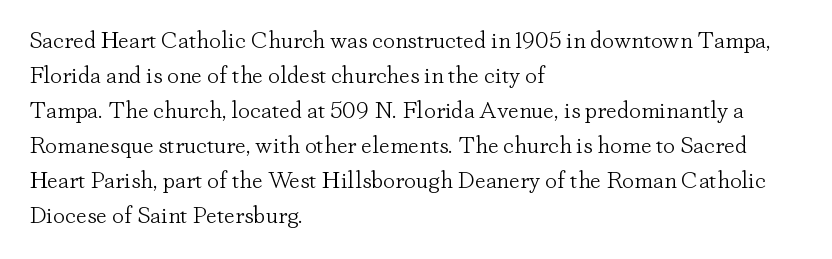
No word sits above an underline. This is the regular roman posture of the typeface. The lines in this sample share a left origin and differ only in where they stop. Successive baselines arrive at the customary interval.
